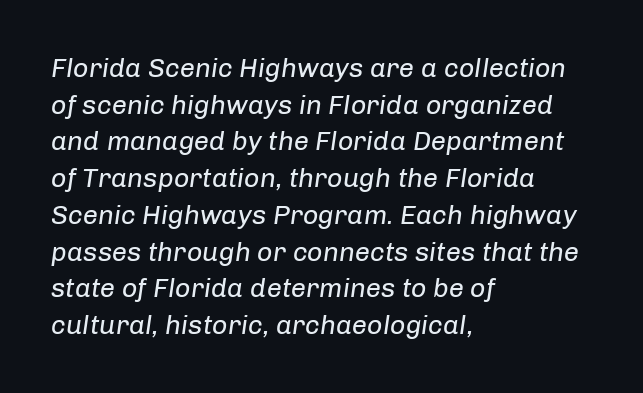
The image shows 27 px text type, italic (leaning right); set left-aligned, normal line spacing (1.36x), normal letter spacing, not underlined.
